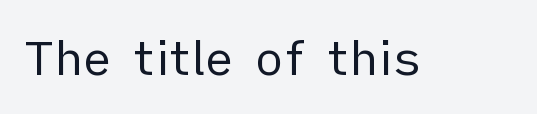
{"serif": "no", "italic": "no", "bold": "no", "weight": "regular", "width": "normal", "stroke_contrast": "low", "x_height": "medium", "monospaced": "no", "underline": "no", "letter_spacing": "normal", "letter_spacing_em": 0.0, "glyph_px": 48}
